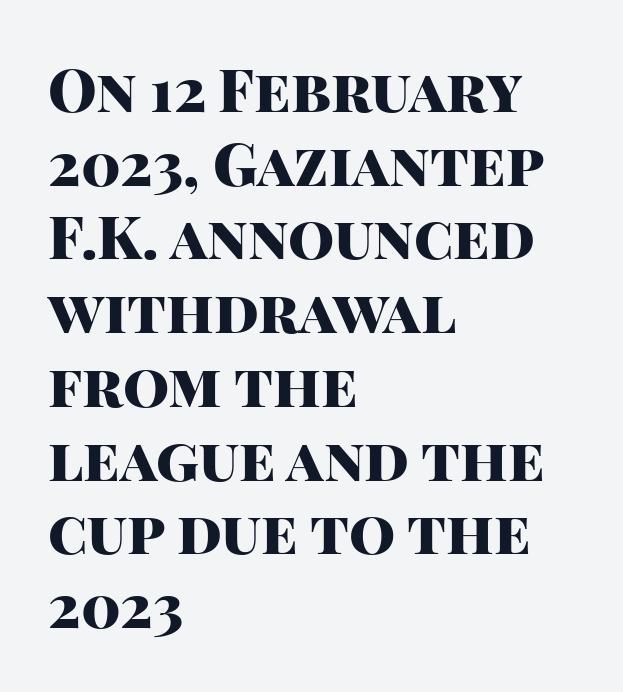
Q: Is the text bold? A: Yes.
Q: Is the text italic (slanted)? A: No, it is upright.
Q: Is the typeface a serif or a sans-serif typeface? A: Sans-serif.
Q: Is the text underlined? A: No.
Q: How is the paragraph aligned? A: Left-aligned.
Q: Is the spacing between letters normal or unusually wide? A: Normal.
Q: Is the spacing between lines tight, normal or loose? A: Normal.
Q: Width (condensed, normal, or wide)? A: Normal.
Q: Stroke contrast? A: High.
Q: x-height? A: Large.
Q: Monospaced? A: No.
